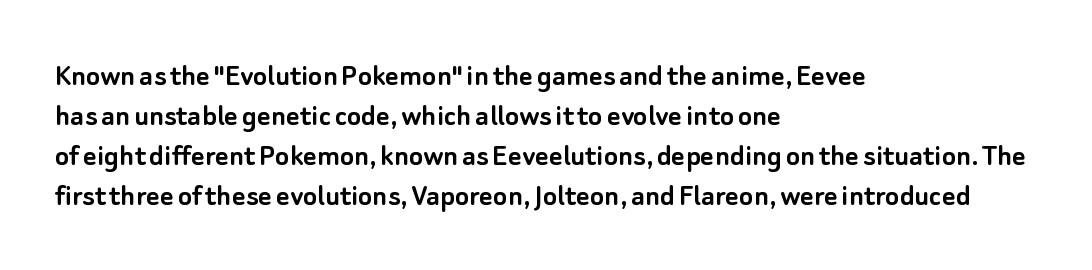
Glyph-to-glyph distance matches everyday printed text. Each line starts at the same left margin while the right side varies. These lines are rendered in a variable-pitch font. Anything drawn beneath the words? Only blank space. Stroke terminals: plain, sans-serif. No italicization has been applied; the sample stays upright.
